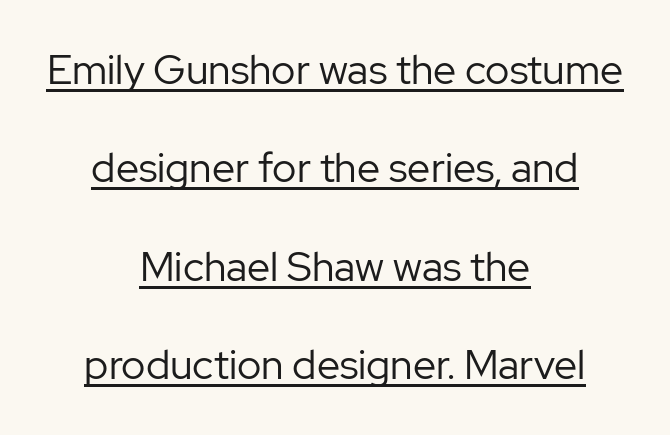
The image shows 41 px regular-weight sans-serif type, upright; set centered, loose line spacing (2.4x), normal letter spacing, underlined; low stroke contrast and a medium x-height.
